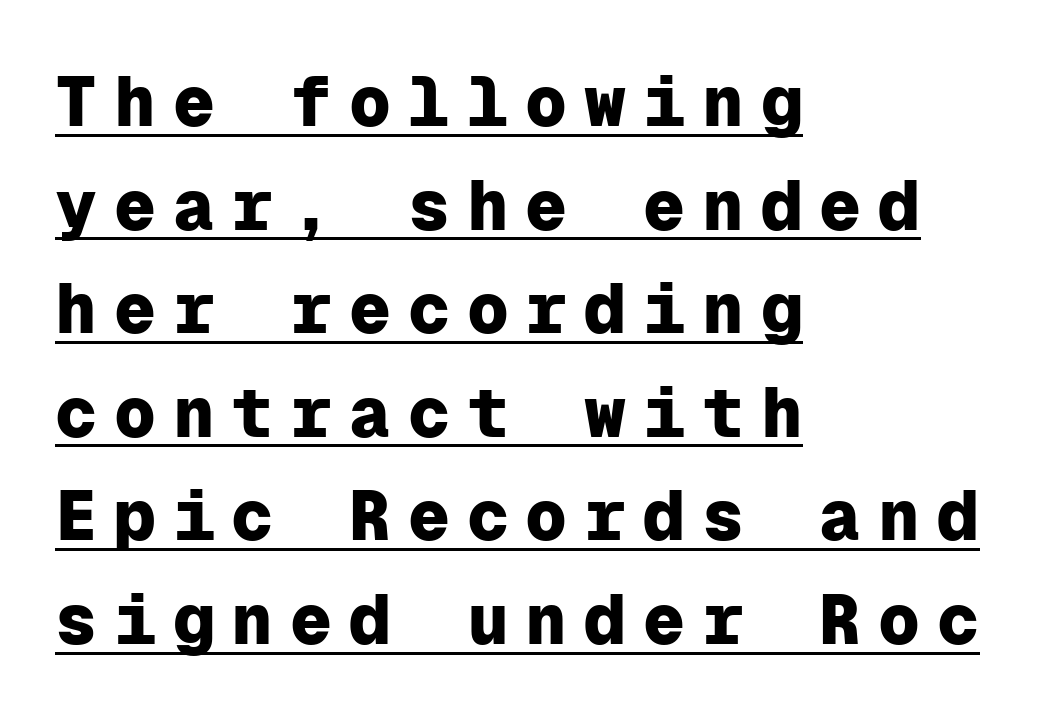
The image shows 70 px heavy sans-serif type, upright, monospaced; set left-aligned, normal line spacing (1.48x), unusually wide letter spacing (+0.24 em), underlined; low stroke contrast and a medium x-height.
